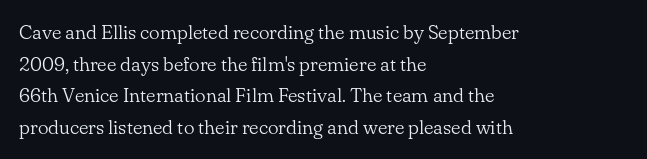
Teacher's note: observe the even left margin — that is flush-left alignment. The passage shown is not underscored anywhere. The rendering uses a moderate line-height, typical for paragraphs. Ascenders rise straight up at ninety degrees. Nobody touched the tracking dial on this one.
